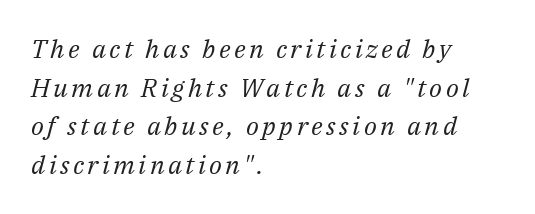
Q: Is the text bold? A: No.
Q: Is the text italic (slanted)? A: Yes, it leans right by about 14 degrees.
Q: Is the text underlined? A: No.
Q: How is the paragraph aligned? A: Left-aligned.
Q: Is the spacing between lines tight, normal or loose? A: Normal.
